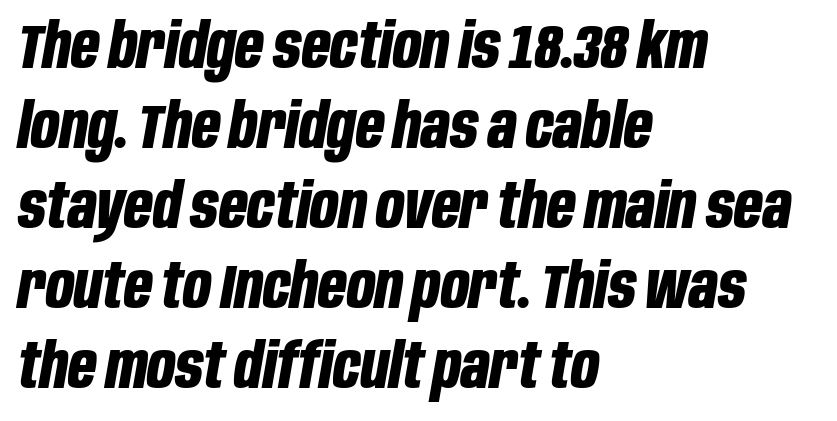
Slanted lettering throughout. Is the type bold? Yes — the strokes are clearly thick and heavy. The rendering uses a moderate line-height, typical for paragraphs. Horizontally, the lines are justified to the leading edge only. The rendering uses natural spacing where letterforms have individual widths.
